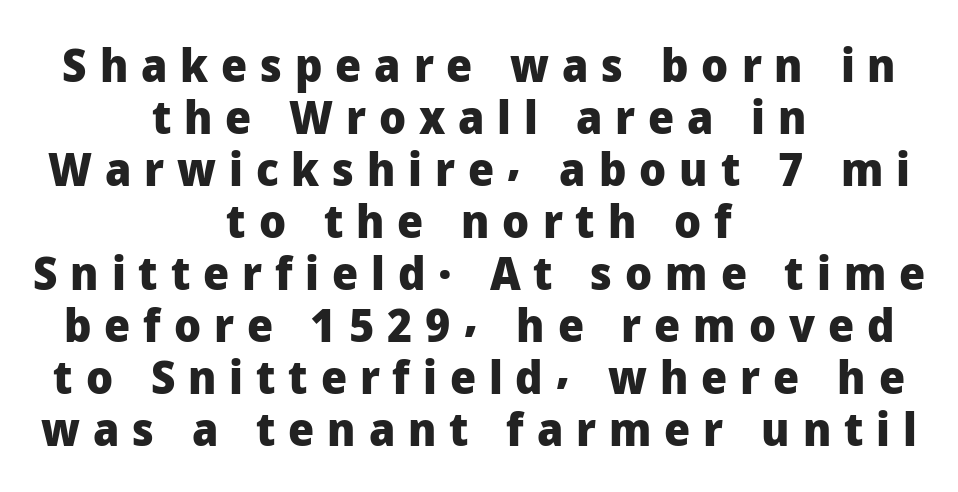
{"serif": "no", "italic": "no", "bold": "yes", "weight": "heavy", "width": "normal", "stroke_contrast": "low", "x_height": "medium", "monospaced": "no", "underline": "no", "align": "center", "line_spacing": "tight", "line_spacing_ratio": 1.13, "letter_spacing": "wide", "letter_spacing_em": 0.28, "glyph_px": 46}
